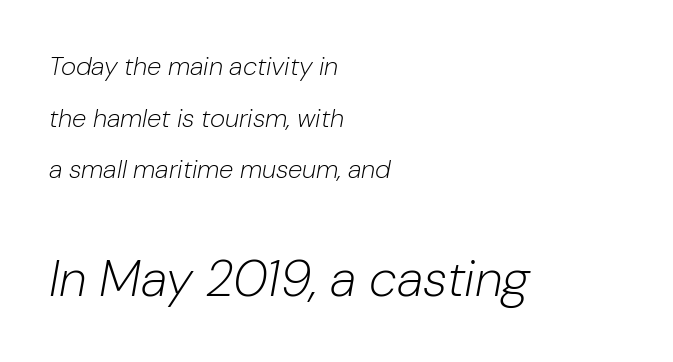
The passage shown leans; its letterforms are oblique. Short and long lines alike share a common starting point at left. Ink coverage per letter is moderate at most. Glance below the letters and you will spot only blank space. If you measured baseline to baseline, you'd find a long distance.
